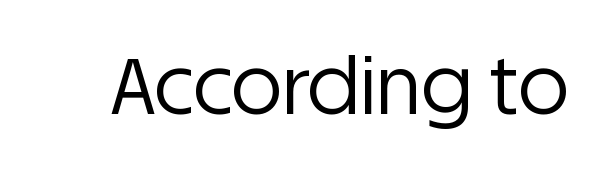
The image shows 78 px regular-weight sans-serif type, upright; set normal letter spacing, not underlined; low stroke contrast and a large x-height.
